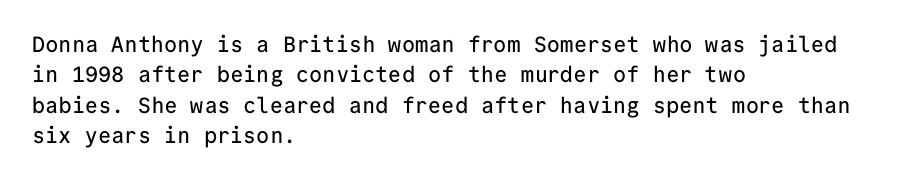
The image shows 22 px text type, upright; set left-aligned, normal line spacing (1.38x), normal letter spacing, not underlined.
